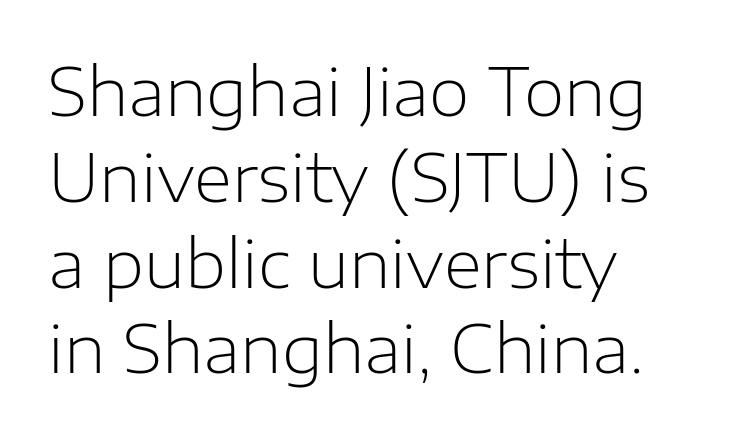
{"serif": "no", "italic": "no", "bold": "no", "weight": "light", "width": "normal", "stroke_contrast": "low", "x_height": "medium", "monospaced": "no", "underline": "no", "align": "left", "line_spacing": "normal", "line_spacing_ratio": 1.3, "letter_spacing": "normal", "letter_spacing_em": 0.0, "glyph_px": 66}
